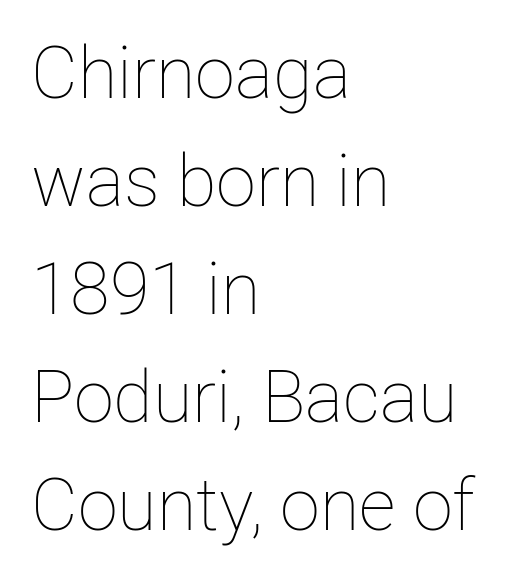
Q: Is the text bold? A: No.
Q: Is the text italic (slanted)? A: No, it is upright.
Q: Is the text underlined? A: No.
Q: How is the paragraph aligned? A: Left-aligned.
Q: Is the spacing between letters normal or unusually wide? A: Normal.
Q: Is the spacing between lines tight, normal or loose? A: Normal.
Q: Width (condensed, normal, or wide)? A: Normal.
Q: Stroke contrast? A: Low.
Q: x-height? A: Medium.
Q: Monospaced? A: No.
